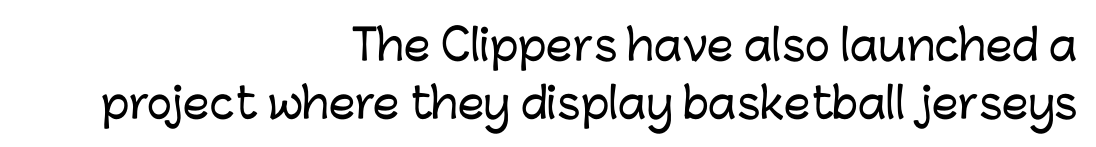
The image shows 42 px sans-serif type, upright; set right-aligned, normal line spacing (1.38x), normal letter spacing, not underlined; low stroke contrast and a medium x-height.
